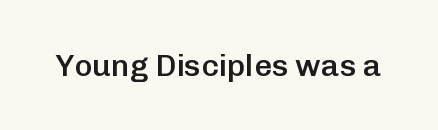
{"serif": "no", "italic": "no", "bold": "semi", "weight": "semibold", "width": "normal", "stroke_contrast": "low", "x_height": "medium", "monospaced": "no", "underline": "no", "letter_spacing": "normal", "letter_spacing_em": 0.0, "glyph_px": 31}
